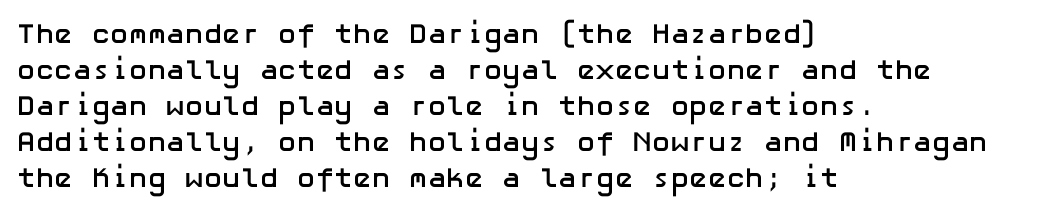
Caption: multi-line text, flush left, ragged right. The words here are not underlined. The type sits square on the baseline with zero lean. Quick note: interline space is typical.
